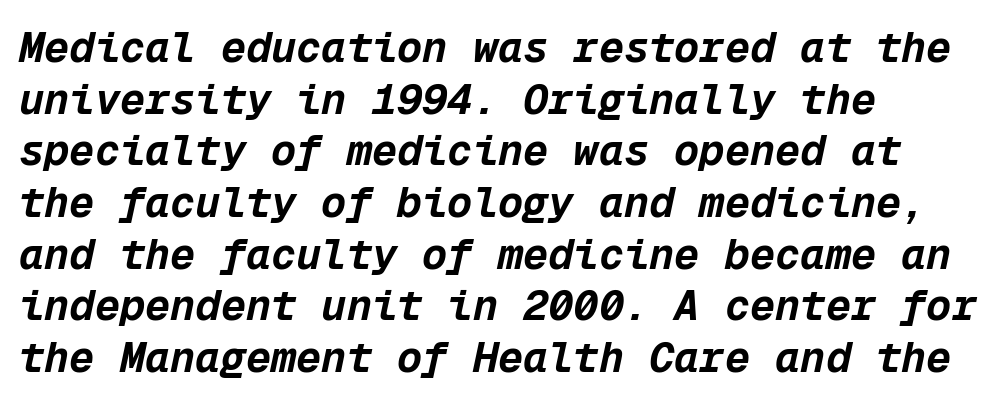
Q: Is the text bold? A: Yes.
Q: Is the text italic (slanted)? A: Yes, it leans right by about 12 degrees.
Q: Is the text underlined? A: No.
Q: How is the paragraph aligned? A: Left-aligned.
Q: Is the spacing between letters normal or unusually wide? A: Normal.
Q: Width (condensed, normal, or wide)? A: Normal.
Q: Stroke contrast? A: Low.
Q: x-height? A: Medium.
Q: Monospaced? A: Yes.
